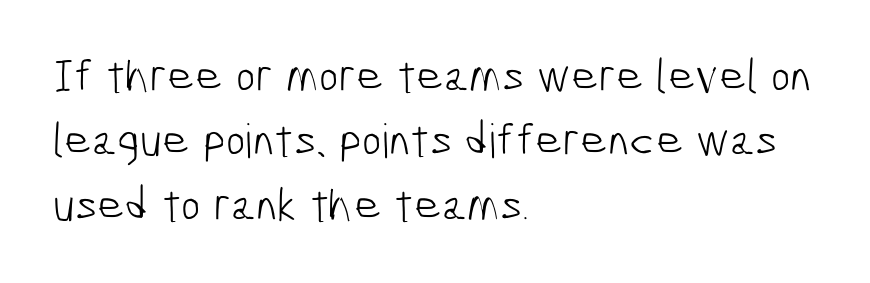
Examine the stroke ends and you'll find no serifs. The zone under the glyphs is completely vacant. The letterforms sit shoulder to shoulder at normal distance. You could not count columns in this text — the font is proportionally spaced.
